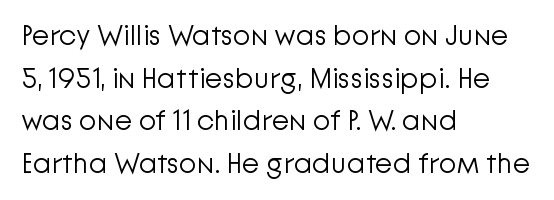
Q: Is the text bold? A: No.
Q: Is the text italic (slanted)? A: No, it is upright.
Q: Is the typeface a serif or a sans-serif typeface? A: Sans-serif.
Q: Is the text underlined? A: No.
Q: How is the paragraph aligned? A: Left-aligned.
Q: Is the spacing between letters normal or unusually wide? A: Normal.
Q: Is the spacing between lines tight, normal or loose? A: Normal.
Q: Width (condensed, normal, or wide)? A: Normal.
Q: Stroke contrast? A: Low.
Q: x-height? A: Medium.
Q: Monospaced? A: No.
